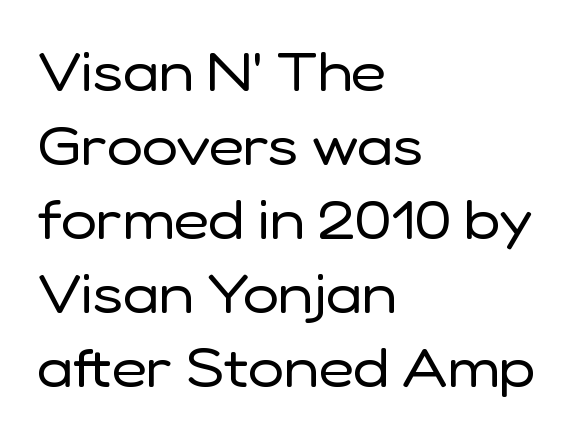
Q: Is the text bold? A: No.
Q: Is the text italic (slanted)? A: No, it is upright.
Q: Is the typeface a serif or a sans-serif typeface? A: Sans-serif.
Q: Is the text underlined? A: No.
Q: How is the paragraph aligned? A: Left-aligned.
Q: Is the spacing between letters normal or unusually wide? A: Normal.
Q: Is the spacing between lines tight, normal or loose? A: Normal.
Q: Width (condensed, normal, or wide)? A: Normal.
Q: Stroke contrast? A: Low.
Q: x-height? A: Medium.
Q: Monospaced? A: No.
